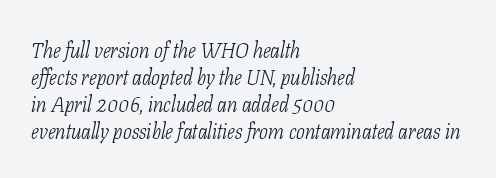
The image shows 21 px text type, italic (leaning right); set left-aligned, normal line spacing (1.29x), normal letter spacing, not underlined.
